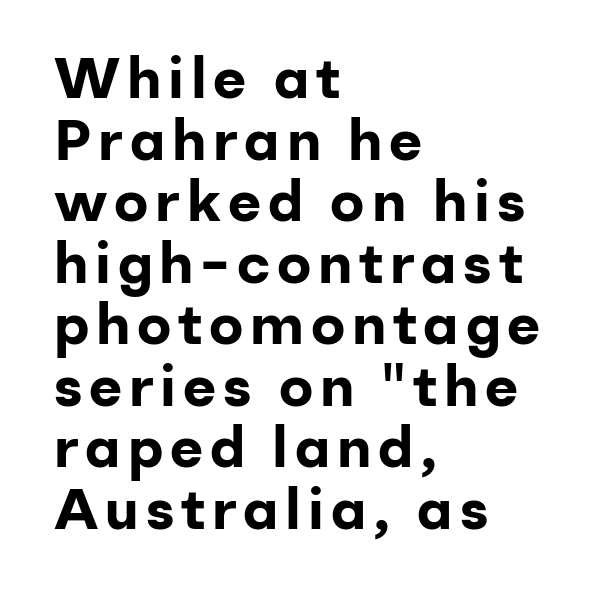
{"serif": "no", "italic": "no", "bold": "yes", "weight": "bold", "width": "normal", "stroke_contrast": "low", "x_height": "medium", "monospaced": "no", "underline": "no", "align": "left", "line_spacing": "tight", "line_spacing_ratio": 1.08, "glyph_px": 57}
